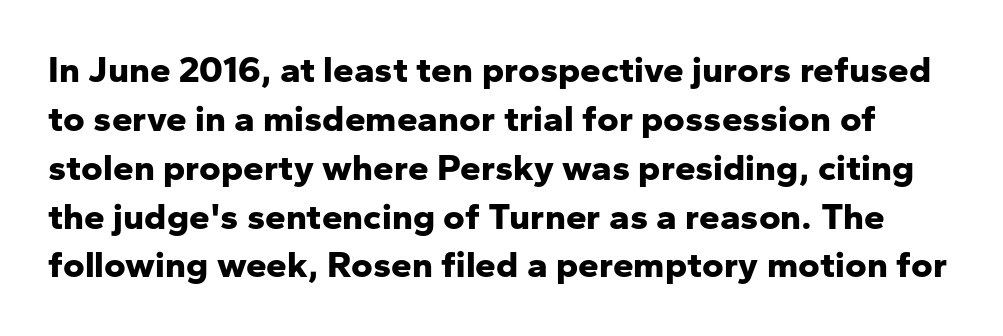
The image shows 37 px bold sans-serif type, upright; set normal line spacing (1.32x), normal letter spacing, not underlined; low stroke contrast and a medium x-height.
